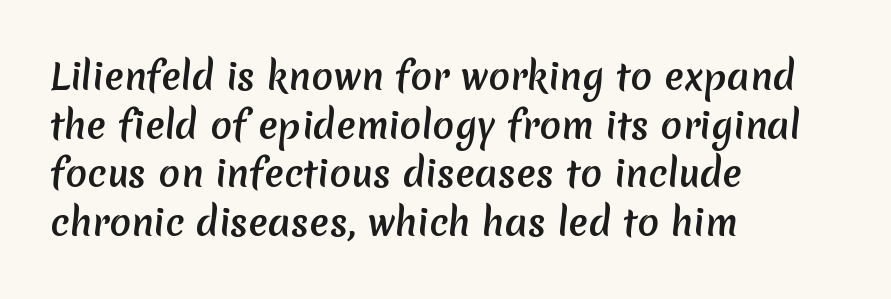
{"serif": "no", "width": "normal", "stroke_contrast": "medium", "x_height": "medium", "monospaced": "no", "underline": "no", "align": "left", "line_spacing": "normal", "line_spacing_ratio": 1.35, "letter_spacing": "normal", "letter_spacing_em": 0.0, "glyph_px": 36}
